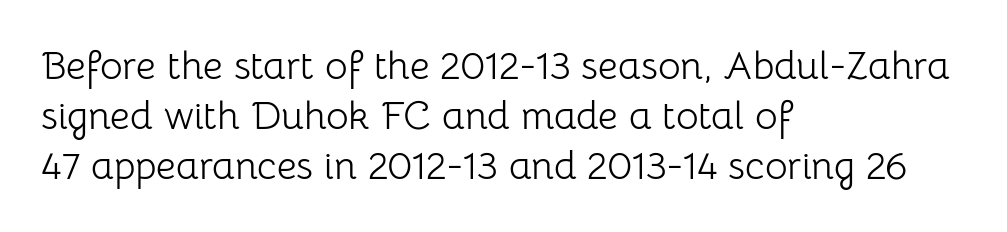
Q: Is the text bold? A: No.
Q: Is the text italic (slanted)? A: No, it is upright.
Q: Is the typeface a serif or a sans-serif typeface? A: Sans-serif.
Q: Is the text underlined? A: No.
Q: How is the paragraph aligned? A: Left-aligned.
Q: Is the spacing between letters normal or unusually wide? A: Normal.
Q: Is the spacing between lines tight, normal or loose? A: Normal.
Q: Width (condensed, normal, or wide)? A: Normal.
Q: Stroke contrast? A: Low.
Q: x-height? A: Medium.
Q: Monospaced? A: No.
